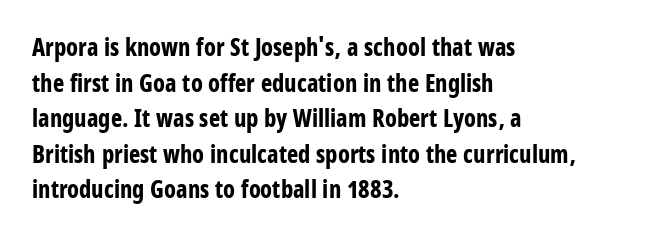
Its strokes are broad and dark, the hallmark of bold type. Short and long lines alike share a common starting point at left. Reading down the column, the eye jumps a familiar distance to each next line. Bare-footed words on every line.
